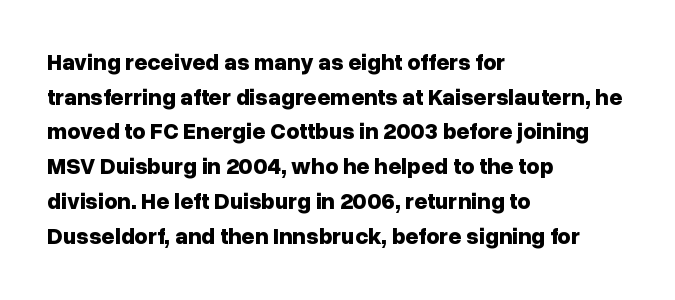
{"italic": "no", "bold": "yes", "underline": "no", "align": "left", "line_spacing": "normal", "line_spacing_ratio": 1.51, "letter_spacing": "normal", "letter_spacing_em": 0.0, "glyph_px": 23}
